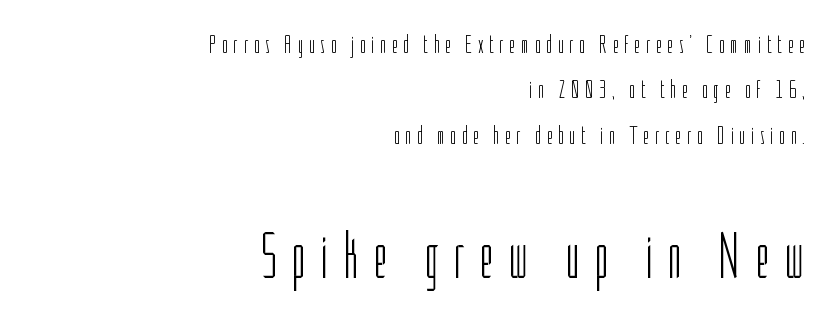
The image shows 66 px light, condensed sans-serif type, upright; set right-aligned, line spacing 1.75x, unusually wide letter spacing (+0.21 em), not underlined; the second (bottom) block is 2.54x larger; low stroke contrast and a medium x-height.
